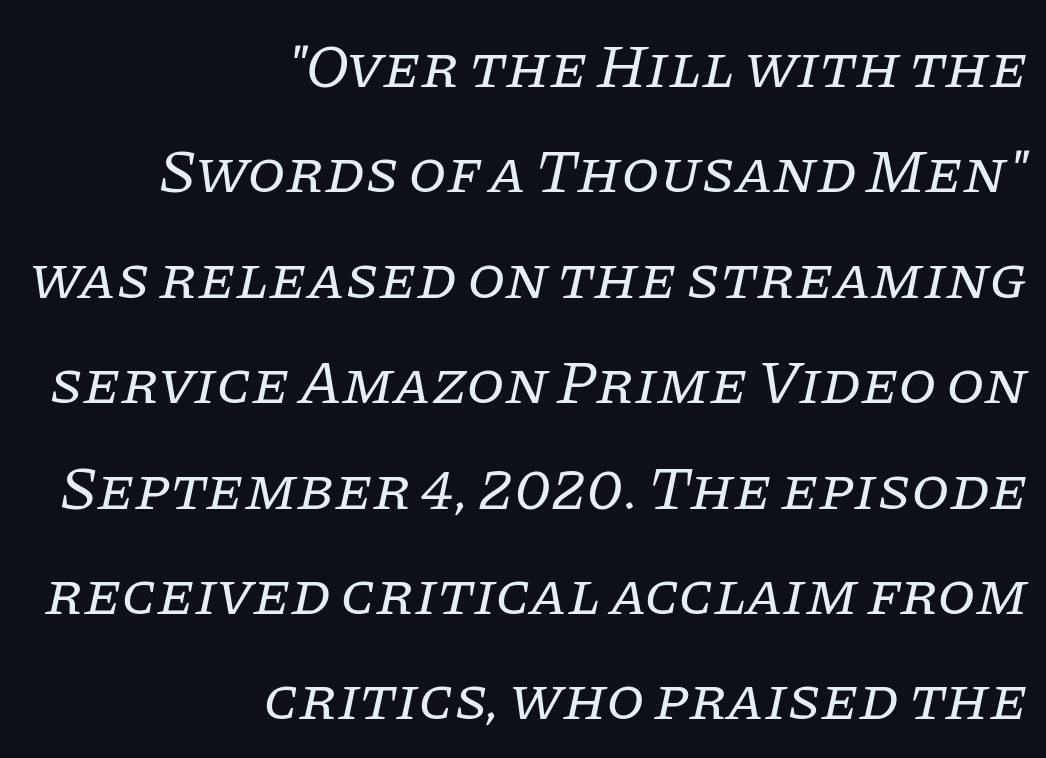
Q: Is the text bold? A: No.
Q: Is the text italic (slanted)? A: Yes, it leans right by about 11 degrees.
Q: Is the typeface a serif or a sans-serif typeface? A: Serif.
Q: Is the text underlined? A: No.
Q: How is the paragraph aligned? A: Right-aligned.
Q: Is the spacing between letters normal or unusually wide? A: Normal.
Q: Is the spacing between lines tight, normal or loose? A: Normal.
Q: Width (condensed, normal, or wide)? A: Normal.
Q: Stroke contrast? A: Low.
Q: x-height? A: Large.
Q: Monospaced? A: No.
